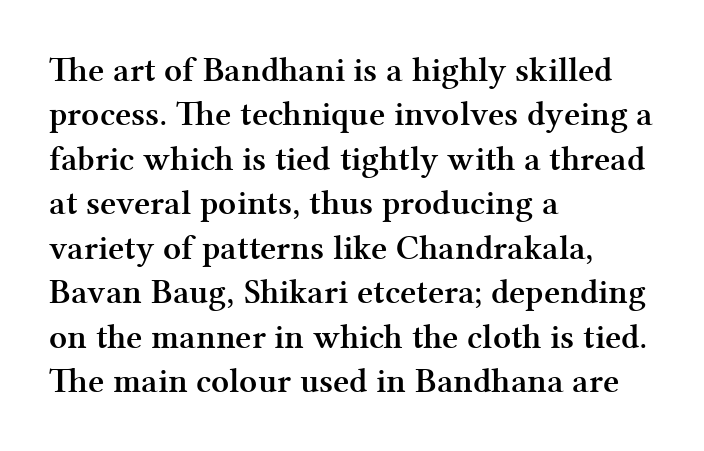
{"serif": "yes", "italic": "no", "bold": "yes", "weight": "semibold", "width": "normal", "stroke_contrast": "medium", "x_height": "medium", "monospaced": "no", "underline": "no", "align": "left", "line_spacing": "normal", "line_spacing_ratio": 1.27, "letter_spacing": "normal", "letter_spacing_em": 0.0, "glyph_px": 35}
